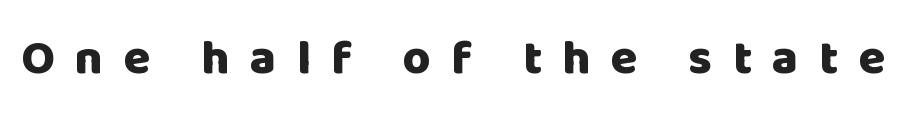
The letters carry no serifs — their stems end cleanly without finishing strokes. Is this a fixed-width face? No — the glyphs have proportional, varying widths. Someone cranked the tracking dial way up on this one. Posture: upright roman. The rendering uses a bold face; every stroke is thick and dark. The foot of each line stays bare and open.
